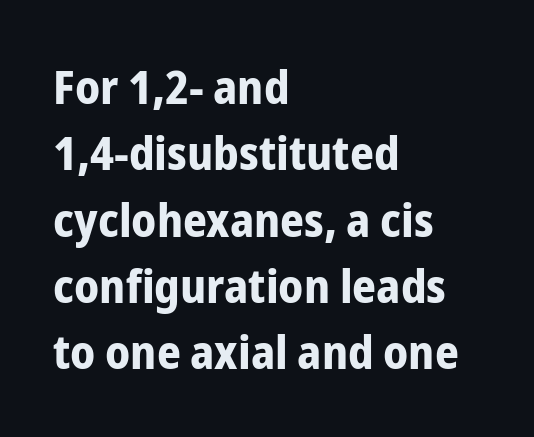
{"serif": "no", "italic": "no", "bold": "yes", "weight": "bold", "width": "condensed", "stroke_contrast": "low", "x_height": "medium", "monospaced": "no", "underline": "no", "align": "left", "line_spacing": "normal", "line_spacing_ratio": 1.41, "letter_spacing": "normal", "letter_spacing_em": 0.0, "glyph_px": 47}
